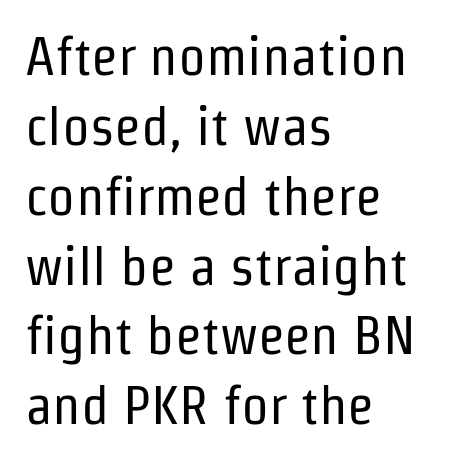
Q: Is the text bold? A: No.
Q: Is the text italic (slanted)? A: No, it is upright.
Q: Is the typeface a serif or a sans-serif typeface? A: Sans-serif.
Q: Is the text underlined? A: No.
Q: How is the paragraph aligned? A: Left-aligned.
Q: Is the spacing between letters normal or unusually wide? A: Normal.
Q: Is the spacing between lines tight, normal or loose? A: Normal.
Q: Width (condensed, normal, or wide)? A: Condensed.
Q: Stroke contrast? A: Low.
Q: x-height? A: Medium.
Q: Monospaced? A: No.
